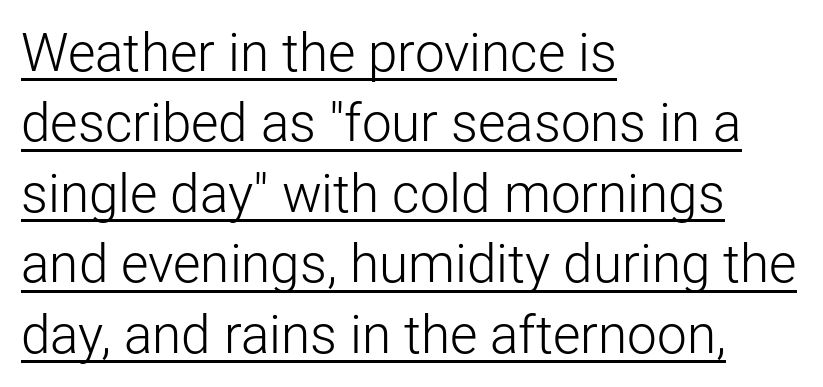
{"serif": "no", "italic": "no", "bold": "no", "weight": "light", "width": "normal", "stroke_contrast": "low", "x_height": "medium", "monospaced": "no", "underline": "yes", "align": "left", "line_spacing": "normal", "line_spacing_ratio": 1.33, "letter_spacing": "normal", "letter_spacing_em": 0.0, "glyph_px": 53}
